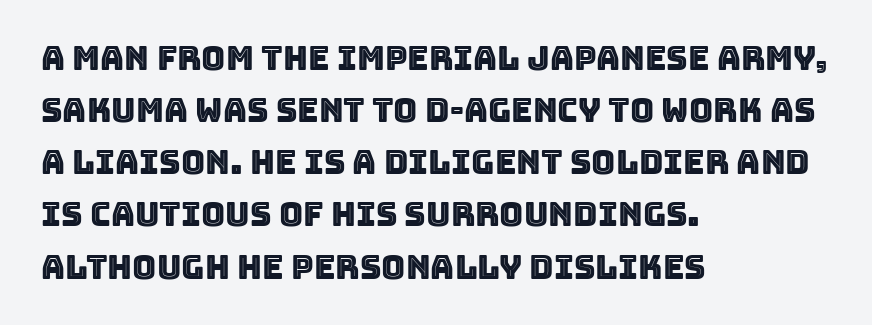
Q: Is the text italic (slanted)? A: No, it is upright.
Q: Is the text underlined? A: No.
Q: How is the paragraph aligned? A: Left-aligned.
Q: Is the spacing between letters normal or unusually wide? A: Normal.
Q: Is the spacing between lines tight, normal or loose? A: Normal.
Q: Width (condensed, normal, or wide)? A: Normal.
Q: x-height? A: Large.
Q: Monospaced? A: No.
